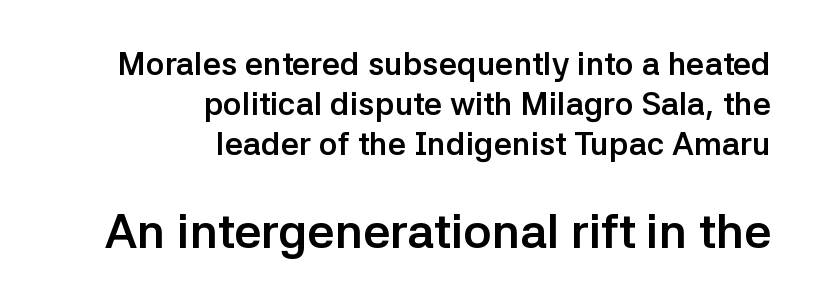
{"serif": "no", "italic": "no", "bold": "yes", "weight": "semibold", "width": "normal", "stroke_contrast": "low", "x_height": "medium", "monospaced": "no", "underline": "no", "align": "right", "line_spacing": "normal", "line_spacing_ratio": 1.25, "letter_spacing": "normal", "letter_spacing_em": 0.0, "larger_block": "second", "size_ratio": 1.5, "glyph_px": 48}
